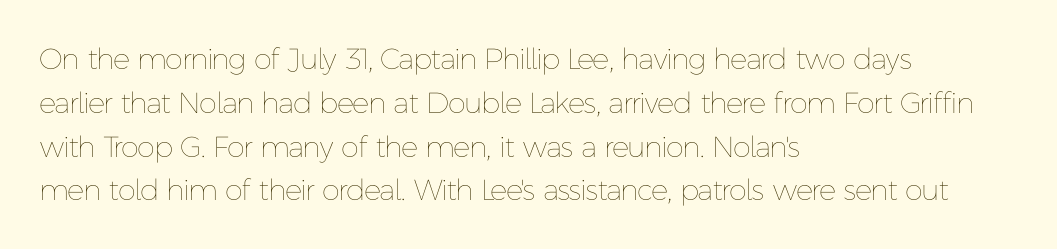
{"italic": "no", "bold": "no", "weight": "thin", "width": "normal", "stroke_contrast": "low", "x_height": "medium", "monospaced": "no", "underline": "no", "align": "left", "line_spacing": "normal", "line_spacing_ratio": 1.51, "letter_spacing": "normal", "letter_spacing_em": 0.0, "glyph_px": 29}
